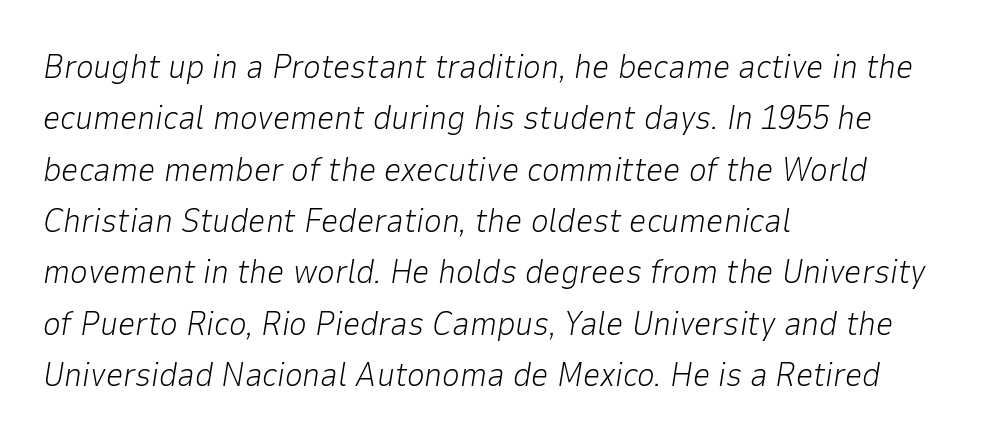
The image shows 34 px light type, italic (leaning right); set left-aligned, normal line spacing (1.51x), normal letter spacing, not underlined; low stroke contrast and a medium x-height.
